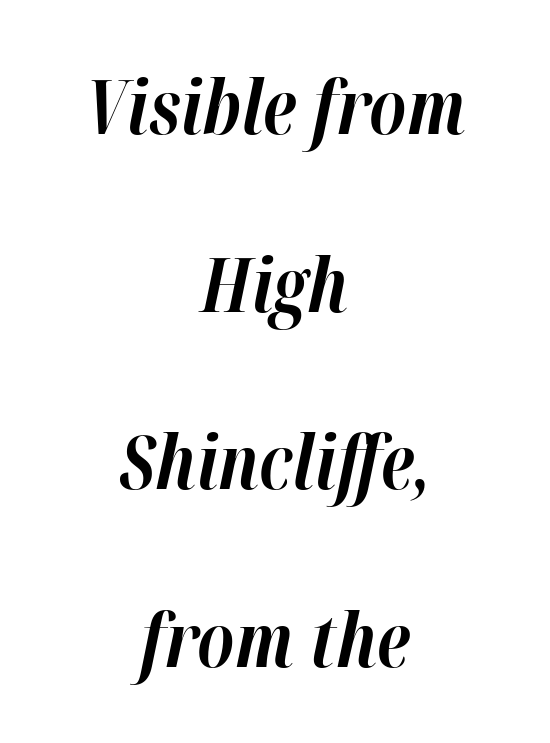
The image shows 74 px bold type, italic (leaning right); set centered, loose line spacing (2.4x), normal letter spacing, not underlined; high stroke contrast and a medium x-height.
